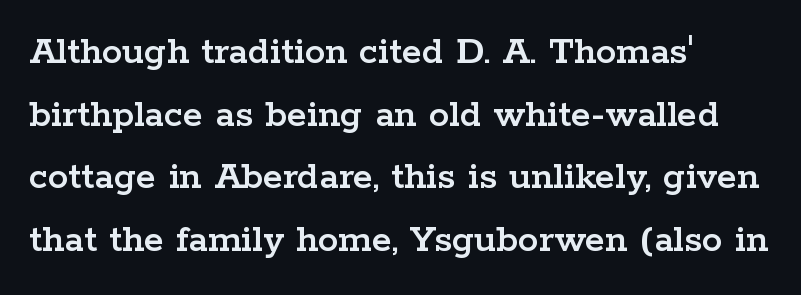
Q: Is the text italic (slanted)? A: No, it is upright.
Q: Is the typeface a serif or a sans-serif typeface? A: Serif.
Q: Is the text underlined? A: No.
Q: How is the paragraph aligned? A: Left-aligned.
Q: Is the spacing between letters normal or unusually wide? A: Normal.
Q: Is the spacing between lines tight, normal or loose? A: Normal.
Q: Width (condensed, normal, or wide)? A: Wide.
Q: Stroke contrast? A: Low.
Q: x-height? A: Medium.
Q: Monospaced? A: No.
